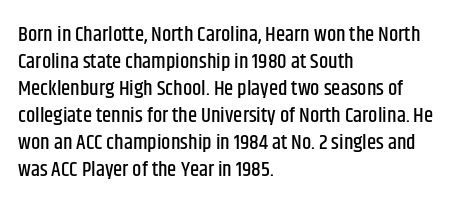
Q: Is the text italic (slanted)? A: No, it is upright.
Q: Is the text underlined? A: No.
Q: How is the paragraph aligned? A: Left-aligned.
Q: Is the spacing between letters normal or unusually wide? A: Normal.
Q: Is the spacing between lines tight, normal or loose? A: Normal.
